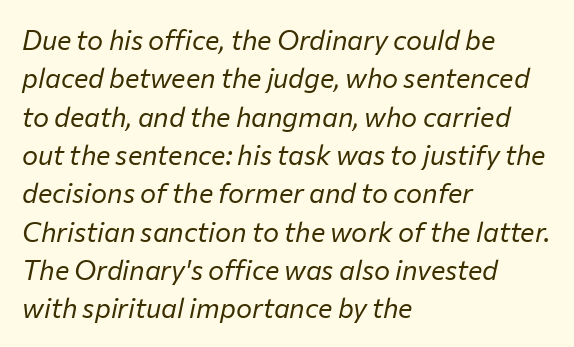
Descenders are the only things crossing below the line. Does the lettering tilt? It does — this is italic. One glance says typical: line gaps are just what's usual. Short note: letters normally spaced.
